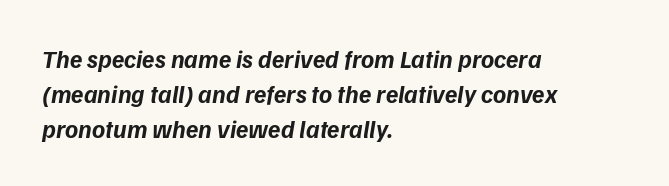
Vertically, the passage feels balanced, rows spaced as you'd expect. Each glyph is drawn with heavy, bold strokes. A classic flush-left, rag-right setting is used for this passage. The specimen omits any rule beneath the text block's lines.
